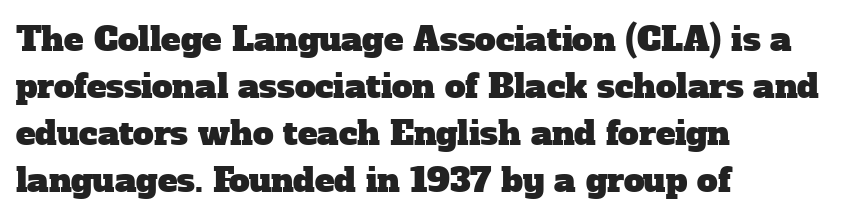
Leading: standard. Here the glyphs are tracked normally, forming tight word shapes. The passage shown is not underscored anywhere. The rendering anchors every line to the left-hand side. The font family rendered here belongs to the serif group.
